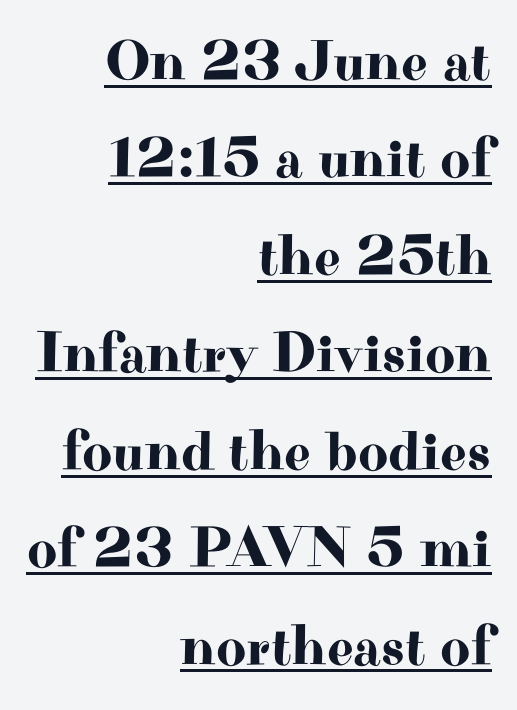
{"serif": "yes", "italic": "no", "width": "wide", "stroke_contrast": "high", "x_height": "small", "monospaced": "no", "underline": "yes", "align": "right", "line_spacing": "normal", "line_spacing_ratio": 1.68, "letter_spacing": "normal", "letter_spacing_em": 0.0, "glyph_px": 58}
